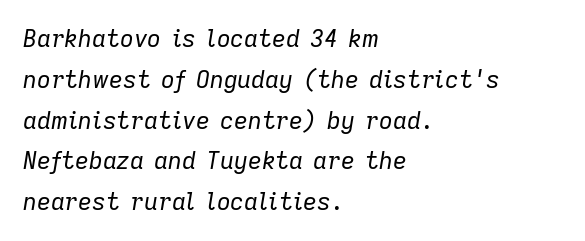
The image shows 24 px text type, italic (leaning right); set left-aligned, normal line spacing (1.7x), normal letter spacing, not underlined.
